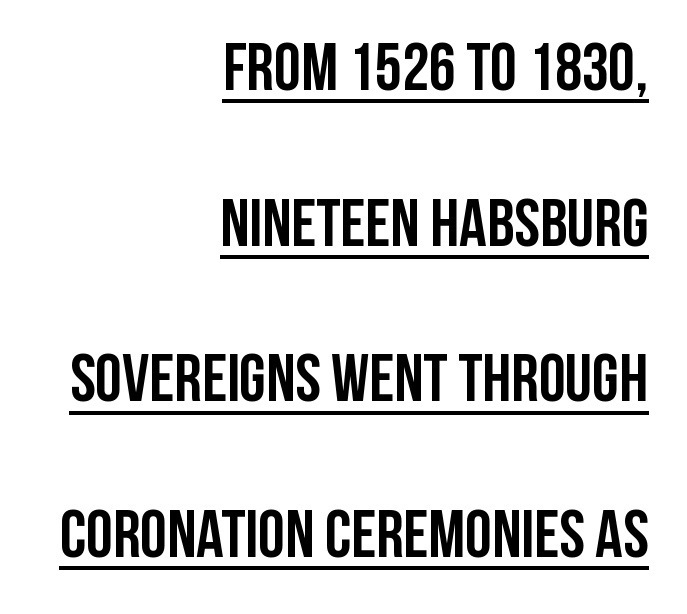
Every word sits above its own underline. The font's upright variant was chosen for this text. The rendering shows plain stroke endings on the letterforms — a sans-serif design. In terms of letterspacing, this is plain default setting. These lines are rendered in a variable-pitch font.
